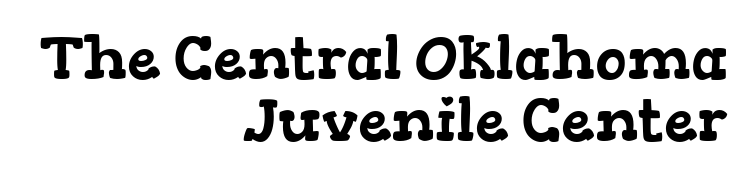
Q: Is the typeface a serif or a sans-serif typeface? A: Serif.
Q: Is the text underlined? A: No.
Q: How is the paragraph aligned? A: Right-aligned.
Q: Is the spacing between letters normal or unusually wide? A: Normal.
Q: Is the spacing between lines tight, normal or loose? A: Tight.
Q: Width (condensed, normal, or wide)? A: Wide.
Q: Stroke contrast? A: Low.
Q: x-height? A: Medium.
Q: Monospaced? A: No.
